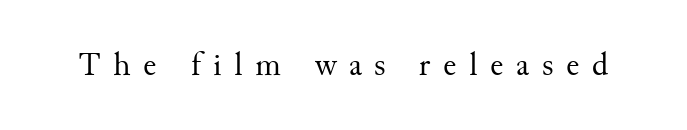
Each letter keeps its own natural width here, so spacing adapts to shape. The face used here is seriffed, in the tradition of book romans. There is plenty of visible air inserted between adjacent glyphs. This is the regular roman posture of the typeface. Letters have the restrained weight of plain body copy at most. Words float on clear page, feet unadorned.
